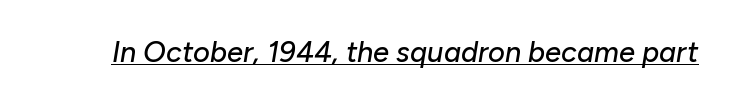
The image shows 29 px text type, italic (leaning right); set normal letter spacing, underlined; low stroke contrast and a medium x-height.
